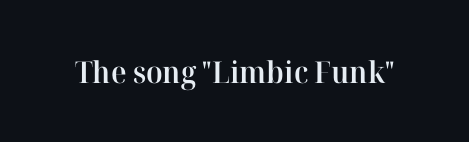
Q: Is the text bold? A: Semi-bold.
Q: Is the text italic (slanted)? A: No, it is upright.
Q: Is the typeface a serif or a sans-serif typeface? A: Serif.
Q: Is the text underlined? A: No.
Q: Is the spacing between letters normal or unusually wide? A: Normal.
Q: Width (condensed, normal, or wide)? A: Normal.
Q: Stroke contrast? A: High.
Q: x-height? A: Medium.
Q: Monospaced? A: No.
